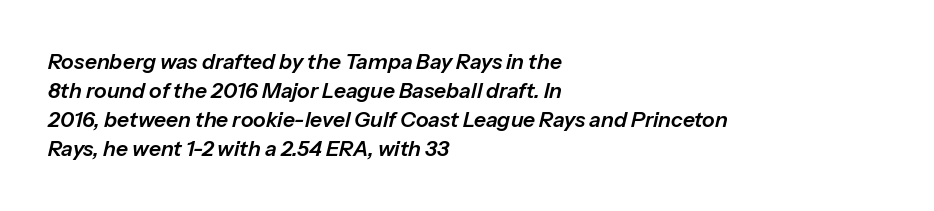
{"italic": "yes", "lean": "right", "slant_degrees": 13, "underline": "no", "align": "left", "line_spacing": "normal", "line_spacing_ratio": 1.38, "letter_spacing": "normal", "letter_spacing_em": 0.0, "glyph_px": 21}
